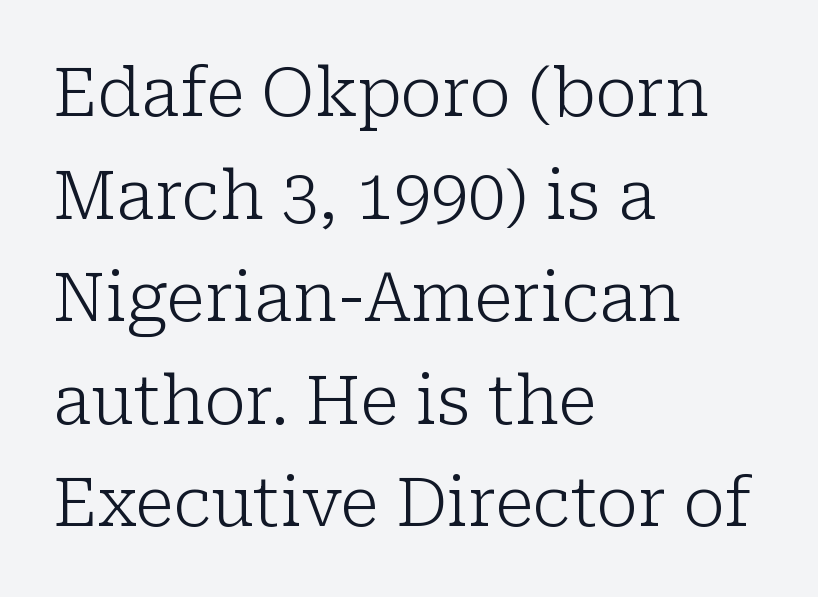
Are there feet on the stems? There are — it's a serif. These lines were composed using upright roman letters. The weight tops out at a normal text grade. Visually the block forms a straight wall on the left and a jagged coastline on the right.
